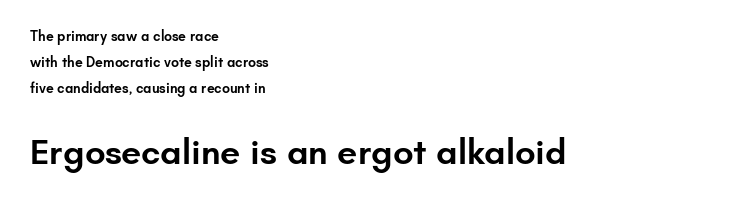
Q: Is the text bold? A: Semi-bold.
Q: Is the text italic (slanted)? A: No, it is upright.
Q: Is the typeface a serif or a sans-serif typeface? A: Sans-serif.
Q: Is the text underlined? A: No.
Q: How is the paragraph aligned? A: Left-aligned.
Q: Is the spacing between letters normal or unusually wide? A: Normal.
Q: Which block of text is set in a larger size, the first (top) or the second (bottom)? A: The second (bottom) one.
Q: Width (condensed, normal, or wide)? A: Normal.
Q: Stroke contrast? A: Low.
Q: x-height? A: Small.
Q: Monospaced? A: No.
